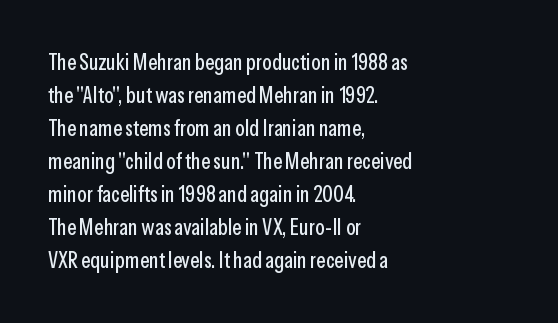
A clean baseline with only descenders dipping below it. Standard letterfit; no display-style spreading of the glyphs. Notice how descenders clear the ascenders below comfortably — that's standard leading. It's the straight-up-and-down kind of type. Does the copy run flush right? No — it runs flush left.
